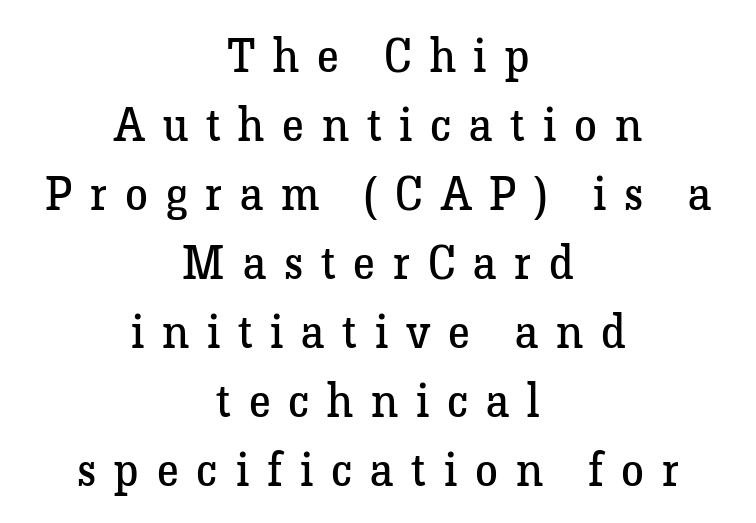
The image shows 46 px regular-weight serif type, upright; set centered, normal line spacing (1.5x), unusually wide letter spacing (+0.39 em), not underlined; low stroke contrast and a medium x-height.
